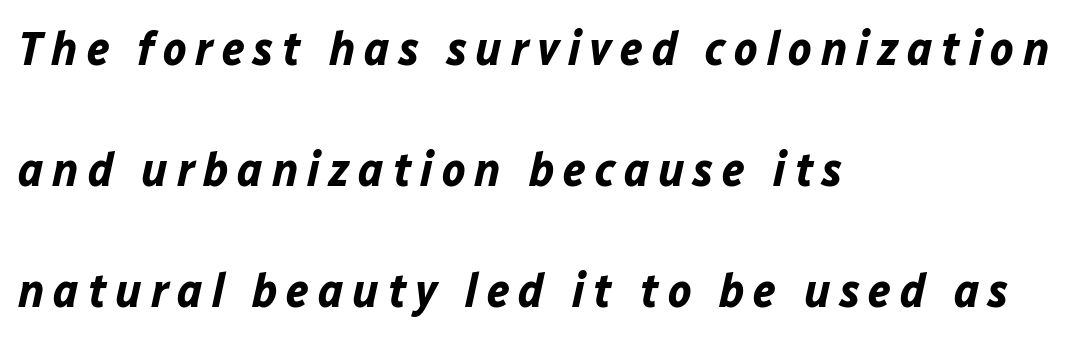
Q: Is the text bold? A: Yes.
Q: Is the text italic (slanted)? A: Yes, it leans right by about 12 degrees.
Q: Is the text underlined? A: No.
Q: How is the paragraph aligned? A: Left-aligned.
Q: Is the spacing between lines tight, normal or loose? A: Loose.
Q: Width (condensed, normal, or wide)? A: Normal.
Q: Stroke contrast? A: Low.
Q: x-height? A: Medium.
Q: Monospaced? A: No.
